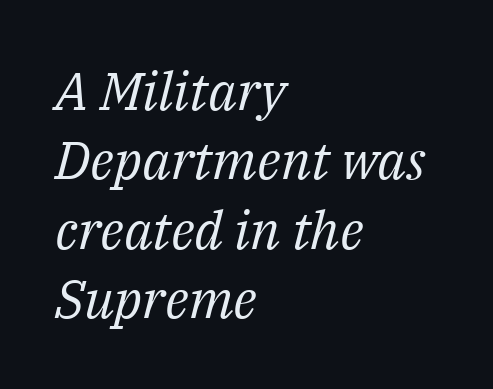
{"serif": "yes", "italic": "yes", "lean": "right", "slant_degrees": 14, "bold": "no", "weight": "regular", "width": "normal", "stroke_contrast": "medium", "x_height": "medium", "monospaced": "no", "underline": "no", "align": "left", "line_spacing": "normal", "line_spacing_ratio": 1.31, "letter_spacing": "normal", "letter_spacing_em": 0.0, "glyph_px": 53}
